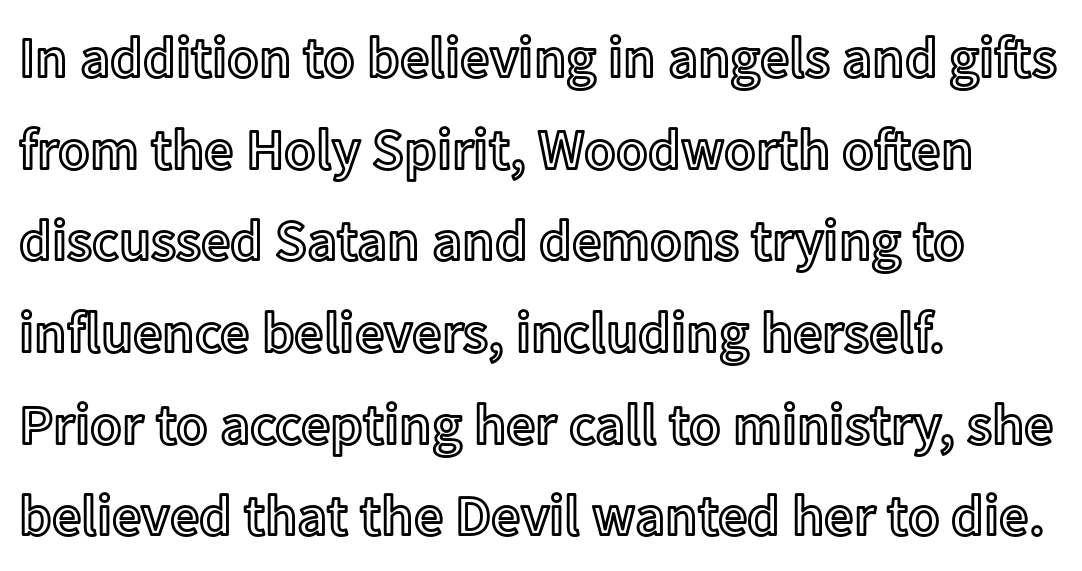
Check under the words: just untouched page. The line-height multiplier appears to be the usual default. Posture: upright roman. This sample has the flowing, uneven cadence of proportional lettering. What stands out about the letter spacing? Nothing — it is the standard amount.
